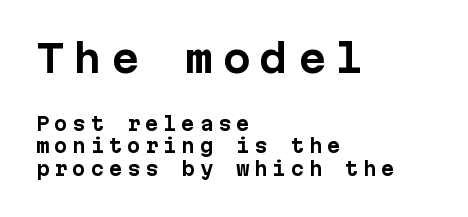
The image shows 37 px bold sans-serif type, upright; set left-aligned, normal line spacing (1.27x), unusually wide letter spacing (+0.26 em), not underlined; the first (top) block is 2.06x larger; low stroke contrast and a medium x-height.
